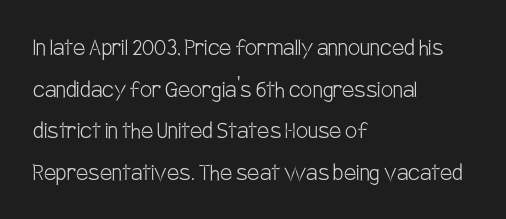
{"italic": "no", "bold": "no", "underline": "no", "align": "left", "line_spacing": "normal", "line_spacing_ratio": 1.54, "letter_spacing": "normal", "letter_spacing_em": 0.0, "glyph_px": 27}
